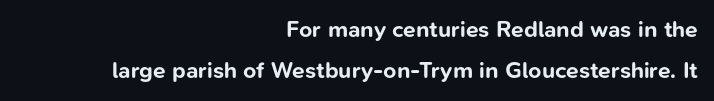
The image shows 23 px bold type, upright; set right-aligned, line spacing 1.8x, normal letter spacing, not underlined.
